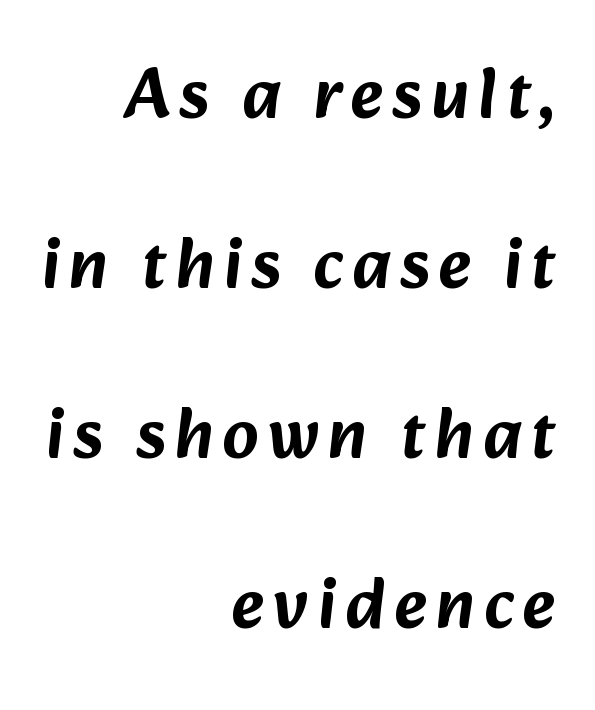
The image shows 70 px sans-serif type; set right-aligned, loose line spacing (2.43x), not underlined; low stroke contrast and a medium x-height.
